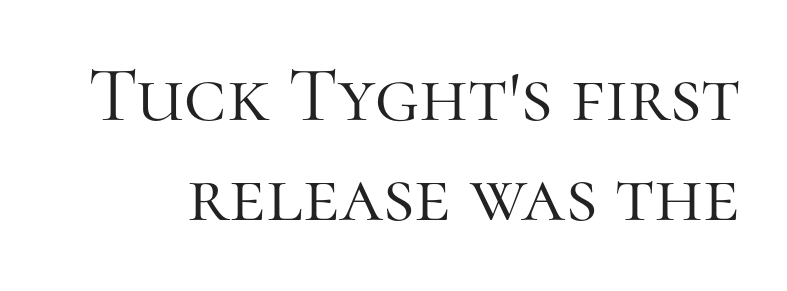
The image shows 79 px light serif type, upright; set normal line spacing (1.27x), normal letter spacing, not underlined; high stroke contrast and a medium x-height.
